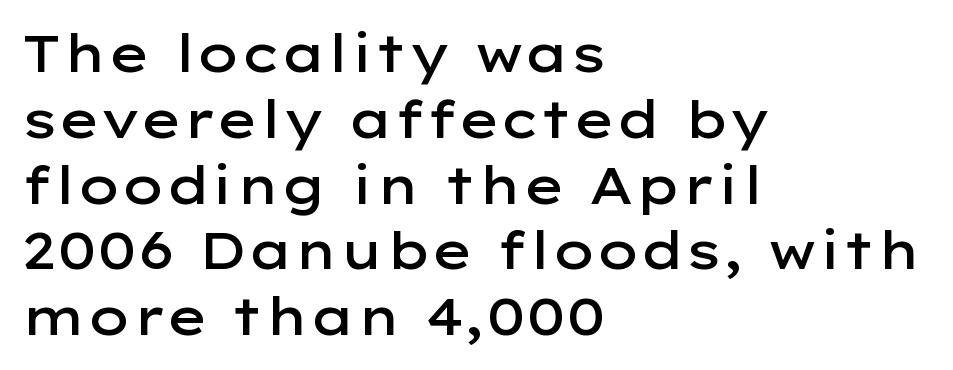
Q: Is the text bold? A: Semi-bold.
Q: Is the text italic (slanted)? A: No, it is upright.
Q: Is the typeface a serif or a sans-serif typeface? A: Sans-serif.
Q: Is the text underlined? A: No.
Q: How is the paragraph aligned? A: Left-aligned.
Q: Is the spacing between letters normal or unusually wide? A: Normal.
Q: Is the spacing between lines tight, normal or loose? A: Normal.
Q: Width (condensed, normal, or wide)? A: Wide.
Q: Stroke contrast? A: Low.
Q: x-height? A: Medium.
Q: Monospaced? A: No.
